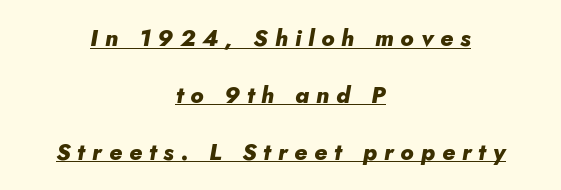
The image shows 23 px bold type, italic (leaning right); set centered, loose line spacing (2.47x), unusually wide letter spacing (+0.3 em), underlined.
